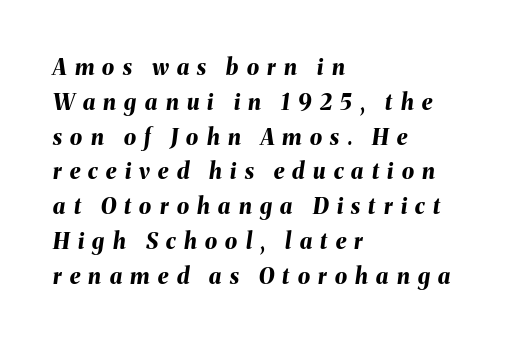
The letters are slanted; this is an italic face. The tracking reads as deliberately expanded to a designer's eye. Summary of vertical rhythm: regular, with standard interline spacing. Check under the words: just untouched page. This is heavy type, rendered in bold.
